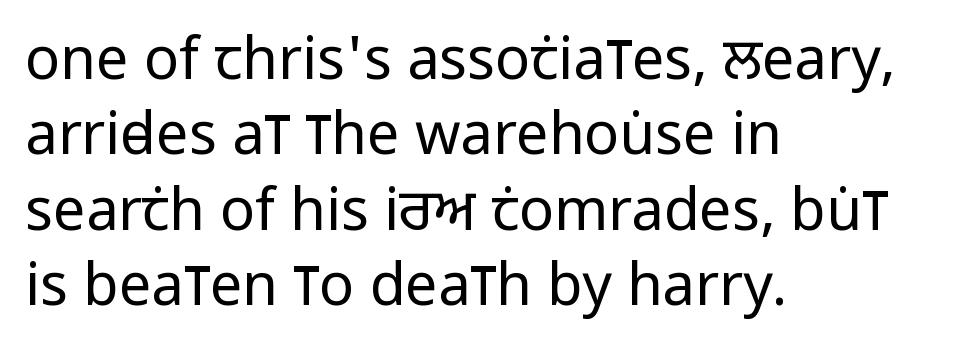
Leading: standard. The lines are quadded left. Note the varied advance widths — an 'i' is clearly narrower than an 'm'. Nothing unusual about the tracking: characters are spaced as the font intends. The font's upright variant was chosen for this text. The string is rendered with underlining switched off.
